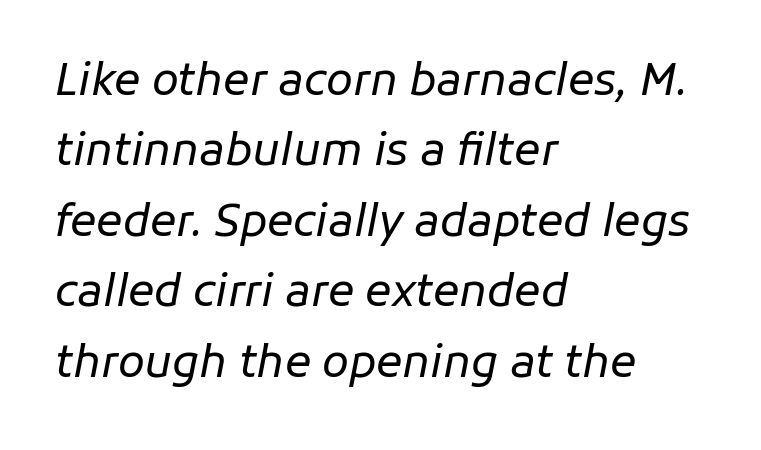
The tracking reads as untouched default to a designer's eye. Rule under the text: the space is simply empty. The face used here is proportionally spaced, like ordinary book or web type. Does the copy run flush right? No — it runs flush left. This reads as an unemphasized weight, regular at the heaviest.
